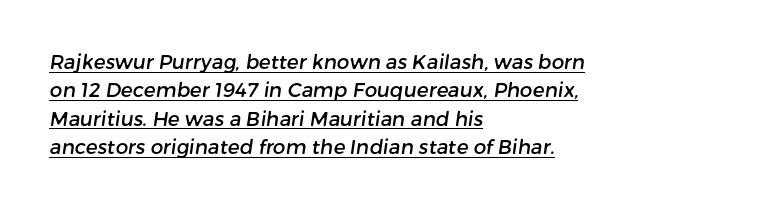
Q: Is the text underlined? A: Yes.
Q: How is the paragraph aligned? A: Left-aligned.
Q: Is the spacing between letters normal or unusually wide? A: Normal.
Q: Is the spacing between lines tight, normal or loose? A: Normal.
